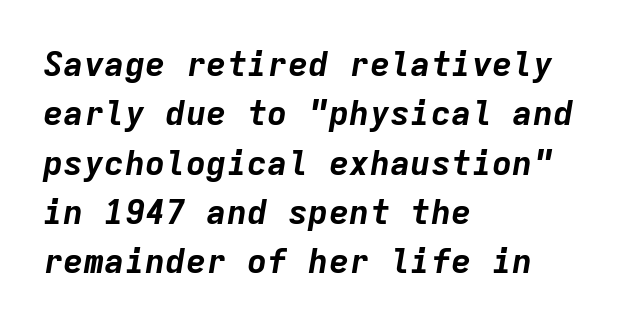
Q: Is the text bold? A: Yes.
Q: Is the text italic (slanted)? A: Yes, it leans right by about 9 degrees.
Q: Is the text underlined? A: No.
Q: How is the paragraph aligned? A: Left-aligned.
Q: Is the spacing between letters normal or unusually wide? A: Normal.
Q: Is the spacing between lines tight, normal or loose? A: Normal.
Q: Width (condensed, normal, or wide)? A: Normal.
Q: Stroke contrast? A: Low.
Q: x-height? A: Medium.
Q: Monospaced? A: Yes.
